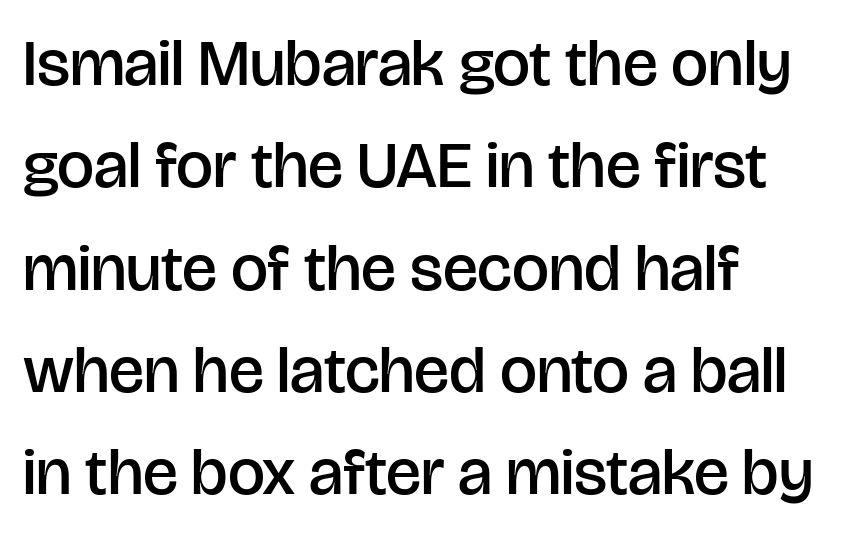
Q: Is the text bold? A: Semi-bold.
Q: Is the text italic (slanted)? A: No, it is upright.
Q: Is the typeface a serif or a sans-serif typeface? A: Sans-serif.
Q: Is the text underlined? A: No.
Q: How is the paragraph aligned? A: Left-aligned.
Q: Is the spacing between letters normal or unusually wide? A: Normal.
Q: Is the spacing between lines tight, normal or loose? A: Normal.
Q: Width (condensed, normal, or wide)? A: Normal.
Q: Stroke contrast? A: Low.
Q: x-height? A: Large.
Q: Monospaced? A: No.
